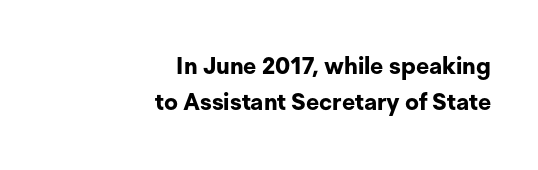
Q: Is the text bold? A: Yes.
Q: Is the text italic (slanted)? A: No, it is upright.
Q: Is the text underlined? A: No.
Q: How is the paragraph aligned? A: Right-aligned.
Q: Is the spacing between letters normal or unusually wide? A: Normal.
Q: Is the spacing between lines tight, normal or loose? A: Normal.
